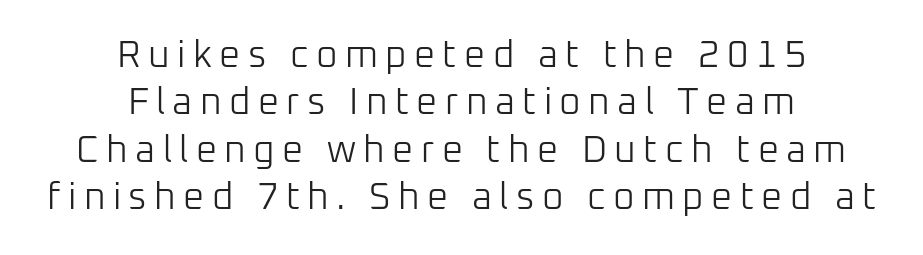
The image shows 37 px light sans-serif type, upright; set centered, normal line spacing (1.28x), unusually wide letter spacing (+0.2 em), not underlined; low stroke contrast and a medium x-height.
